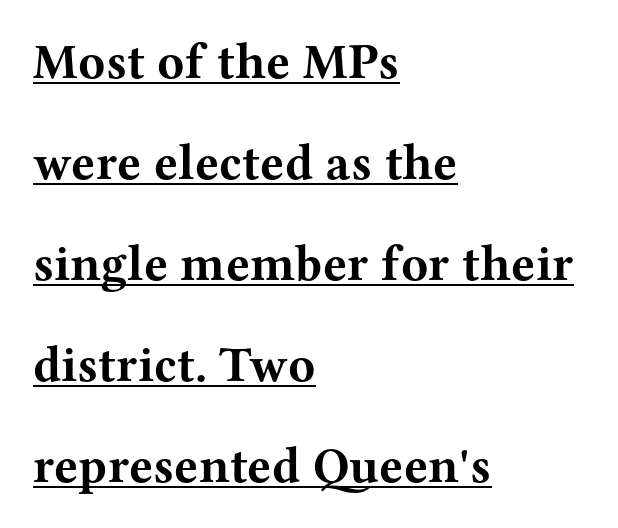
The image shows 50 px bold, wide serif type, upright; set left-aligned, loose line spacing (2.02x), normal letter spacing, underlined; medium stroke contrast and a medium x-height.
